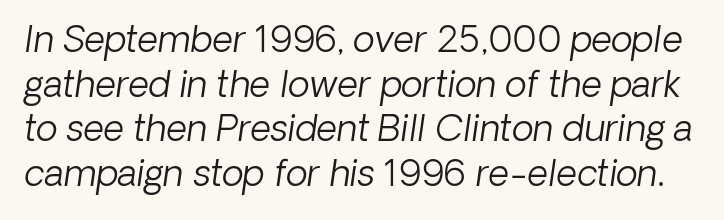
The image shows 36 px light type, italic (leaning right); set line spacing 1.24x, normal letter spacing, not underlined; low stroke contrast and a medium x-height.
